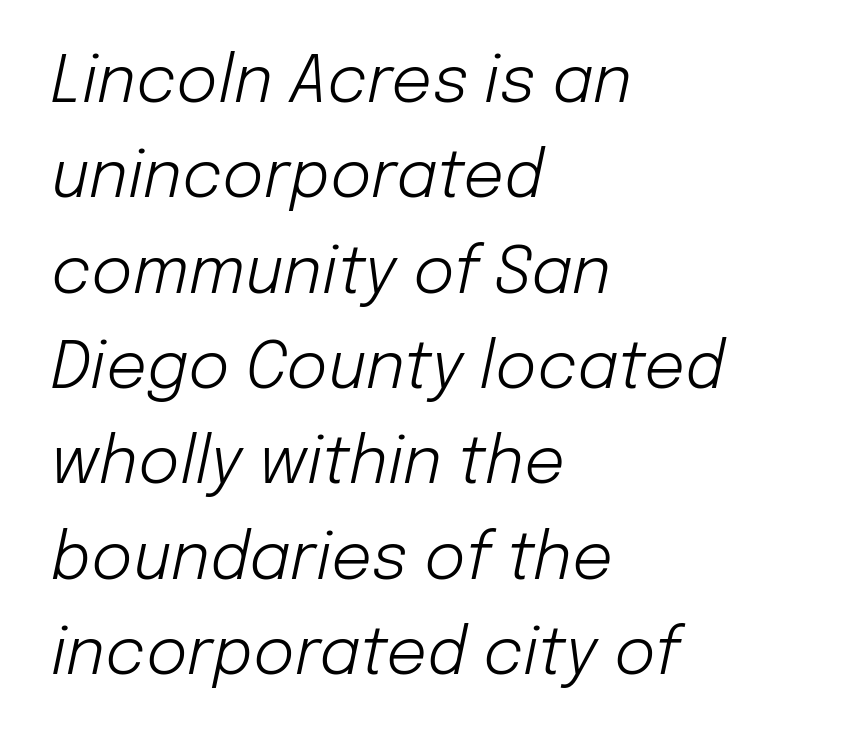
Each line starts at the same left margin while the right side varies. The passage shown stacks its lines at a standard gap. Observe the ordinary spacing: letters are neighbours, not strangers. The axis of the letterforms is tilted away from vertical.
